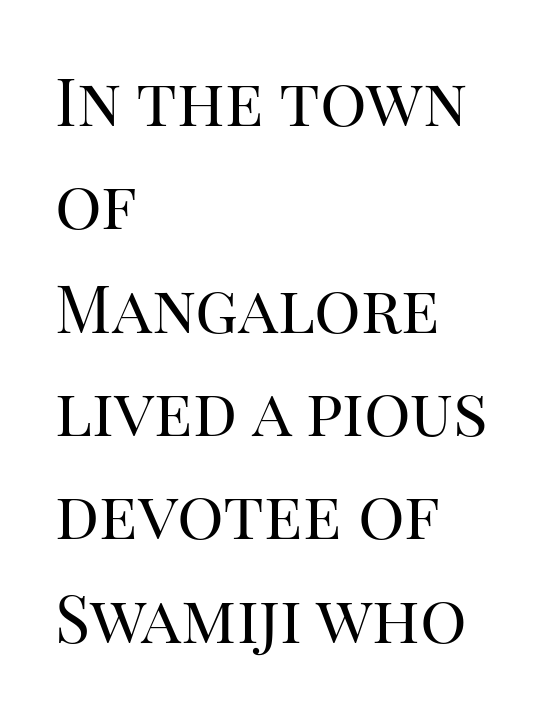
In terms of letterform style, serifs are clearly present. The vertical gap from one line to the next is medium. Decoration check: the copy has no underline. This is the regular roman posture of the typeface. Each letter keeps its own natural width here, so spacing adapts to shape.
